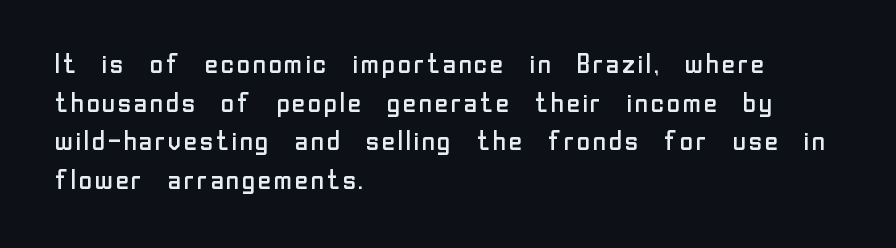
Stroke thickness stays within the range of a standard reading face or lighter. Notice how descenders clear the ascenders below comfortably — that's standard leading. There is no visible air inserted between adjacent glyphs. Casual observation: everything's shoved over to the left. The specimen omits any rule beneath the text block's lines. The letters stand straight up with perfectly vertical stems.
